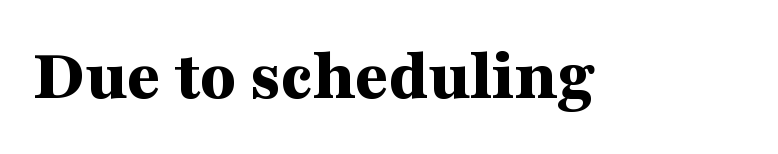
The image shows 73 px bold, wide serif type, upright; set normal letter spacing, not underlined; medium stroke contrast and a medium x-height.
